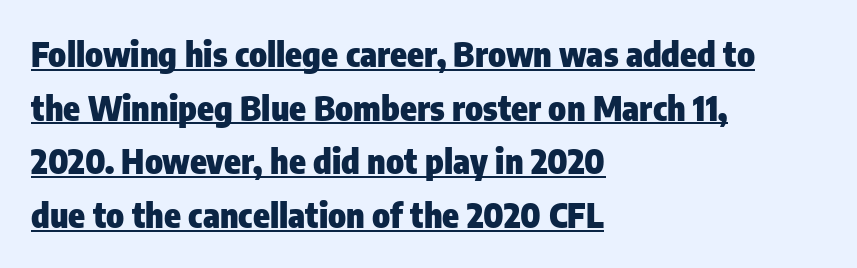
Q: Is the text bold? A: Yes.
Q: Is the text italic (slanted)? A: No, it is upright.
Q: Is the typeface a serif or a sans-serif typeface? A: Sans-serif.
Q: Is the text underlined? A: Yes.
Q: How is the paragraph aligned? A: Left-aligned.
Q: Is the spacing between letters normal or unusually wide? A: Normal.
Q: Is the spacing between lines tight, normal or loose? A: Normal.
Q: Width (condensed, normal, or wide)? A: Condensed.
Q: Stroke contrast? A: Low.
Q: x-height? A: Medium.
Q: Monospaced? A: No.
